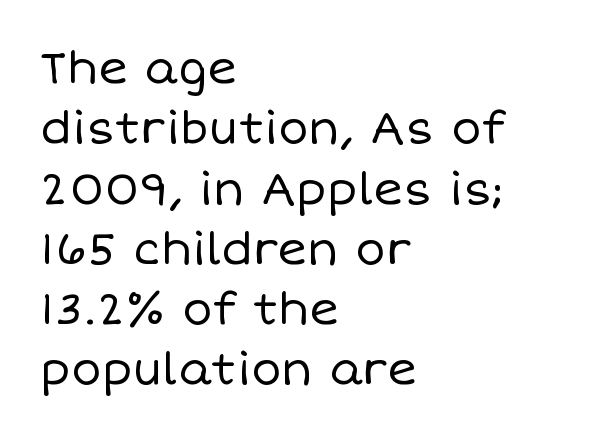
Q: Is the text bold? A: No.
Q: Is the text italic (slanted)? A: No, it is upright.
Q: Is the text underlined? A: No.
Q: How is the paragraph aligned? A: Left-aligned.
Q: Is the spacing between letters normal or unusually wide? A: Normal.
Q: Is the spacing between lines tight, normal or loose? A: Normal.
Q: Width (condensed, normal, or wide)? A: Normal.
Q: Stroke contrast? A: Low.
Q: x-height? A: Large.
Q: Monospaced? A: No.
